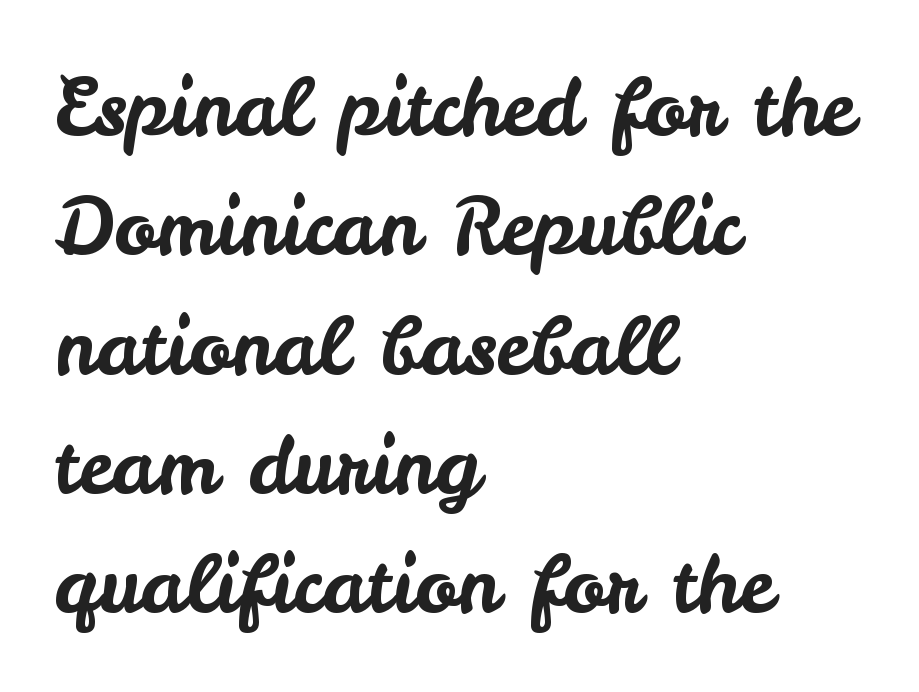
The image shows 78 px sans-serif type; set left-aligned, normal line spacing (1.53x), normal letter spacing, not underlined; low stroke contrast and a small x-height.
